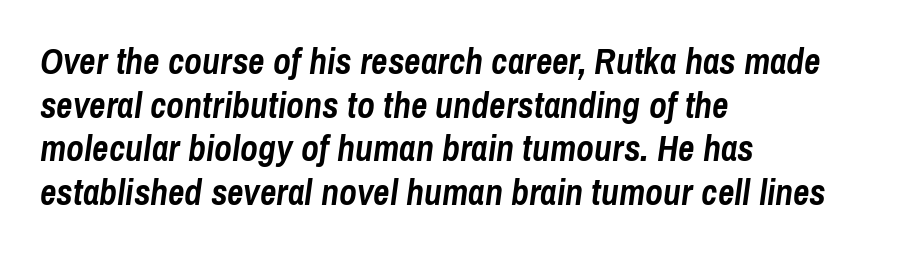
The image shows 36 px semibold, condensed type, italic (leaning right); set left-aligned, line spacing 1.21x, normal letter spacing, not underlined; low stroke contrast and a medium x-height.
